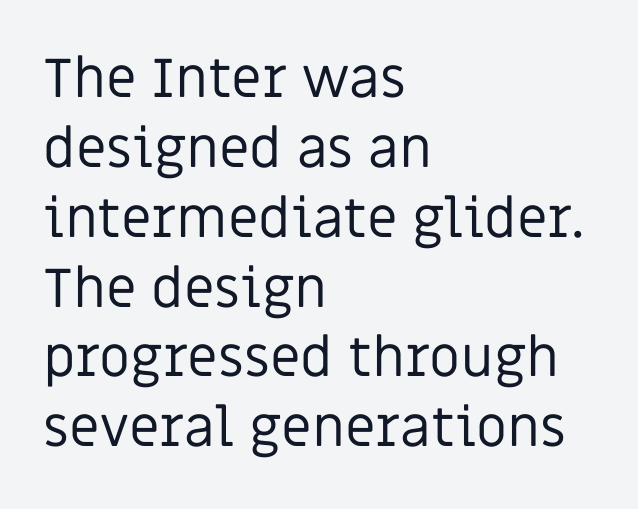
{"serif": "no", "italic": "no", "bold": "no", "weight": "regular", "width": "normal", "stroke_contrast": "low", "x_height": "large", "monospaced": "no", "underline": "no", "align": "left", "line_spacing": "normal", "line_spacing_ratio": 1.27, "letter_spacing": "normal", "letter_spacing_em": 0.0, "glyph_px": 55}
